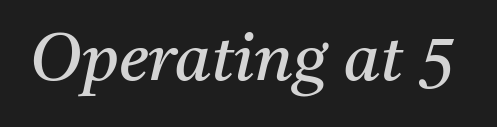
The image shows 66 px regular-weight serif type, italic (leaning right); set normal letter spacing, not underlined; medium stroke contrast and a medium x-height.
